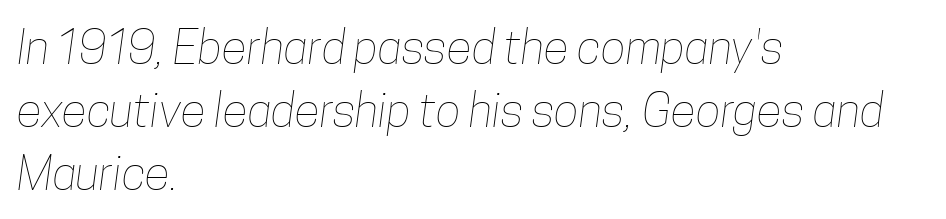
{"bold": "no", "weight": "thin", "width": "condensed", "stroke_contrast": "low", "x_height": "medium", "monospaced": "no", "underline": "no", "align": "left", "line_spacing": "normal", "line_spacing_ratio": 1.34, "letter_spacing": "normal", "letter_spacing_em": 0.0, "glyph_px": 47}
